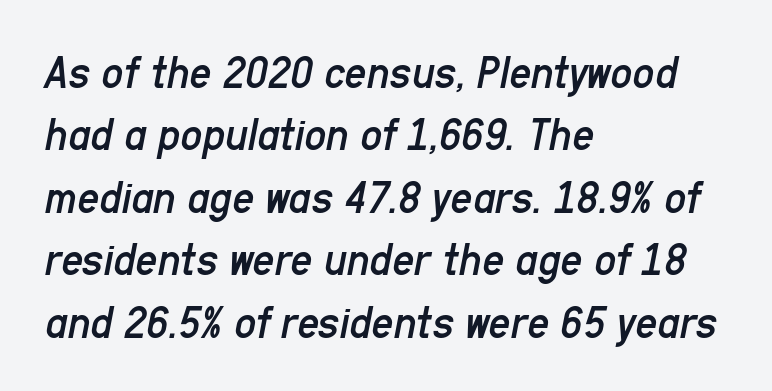
Where is the straight margin? On the left. Think standard paragraph weight, or any step lighter than that. Proportional: the letters do not fall into vertical columns. Check under the words: just untouched page. Honestly, the row spacing looks completely unremarkable.
